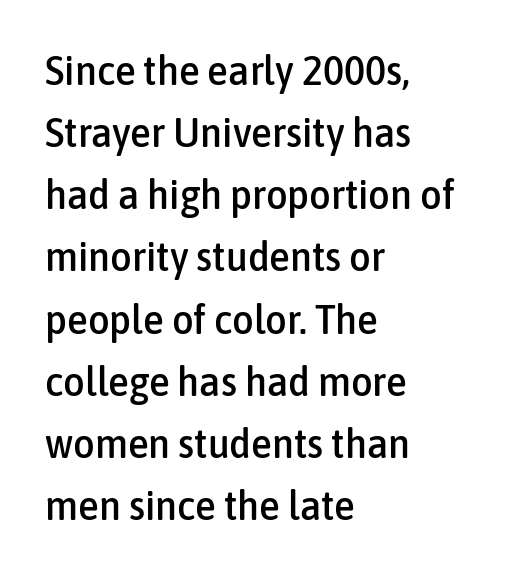
Q: Is the text italic (slanted)? A: No, it is upright.
Q: Is the typeface a serif or a sans-serif typeface? A: Sans-serif.
Q: Is the text underlined? A: No.
Q: How is the paragraph aligned? A: Left-aligned.
Q: Is the spacing between letters normal or unusually wide? A: Normal.
Q: Is the spacing between lines tight, normal or loose? A: Normal.
Q: Width (condensed, normal, or wide)? A: Condensed.
Q: Stroke contrast? A: Low.
Q: x-height? A: Medium.
Q: Monospaced? A: No.
